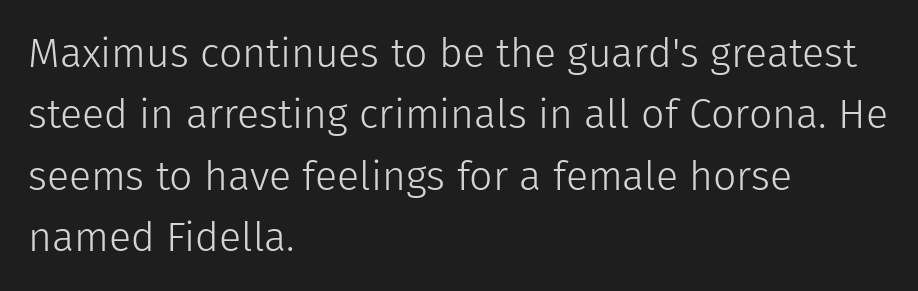
The image shows 41 px light sans-serif type, upright; set left-aligned, normal line spacing (1.5x), normal letter spacing, not underlined; low stroke contrast and a medium x-height.
